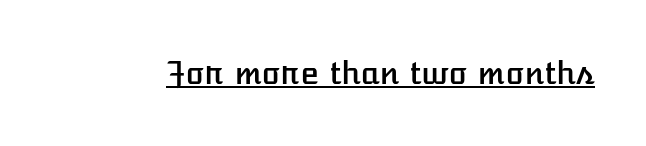
{"italic": "no", "width": "normal", "stroke_contrast": "low", "x_height": "medium", "monospaced": "no", "underline": "yes", "letter_spacing": "normal", "letter_spacing_em": 0.0, "glyph_px": 31}
